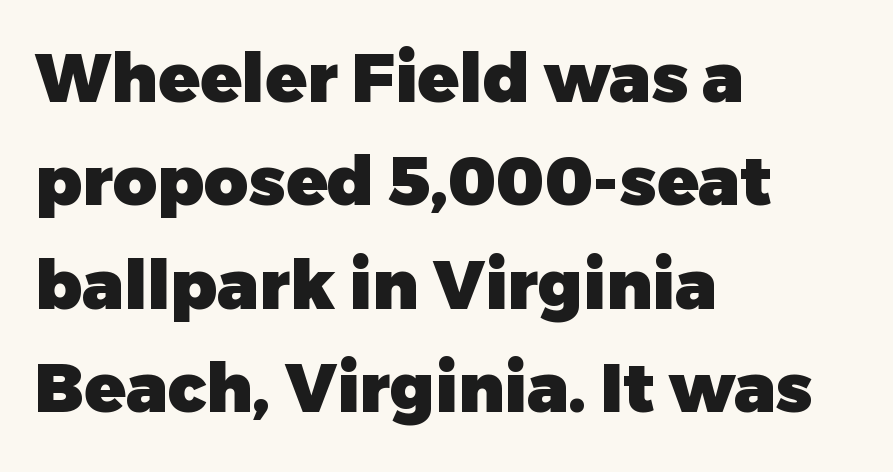
Q: Is the text bold? A: Yes.
Q: Is the text italic (slanted)? A: No, it is upright.
Q: Is the typeface a serif or a sans-serif typeface? A: Sans-serif.
Q: Is the text underlined? A: No.
Q: How is the paragraph aligned? A: Left-aligned.
Q: Is the spacing between letters normal or unusually wide? A: Normal.
Q: Is the spacing between lines tight, normal or loose? A: Normal.
Q: Width (condensed, normal, or wide)? A: Normal.
Q: Stroke contrast? A: Low.
Q: x-height? A: Medium.
Q: Monospaced? A: No.
